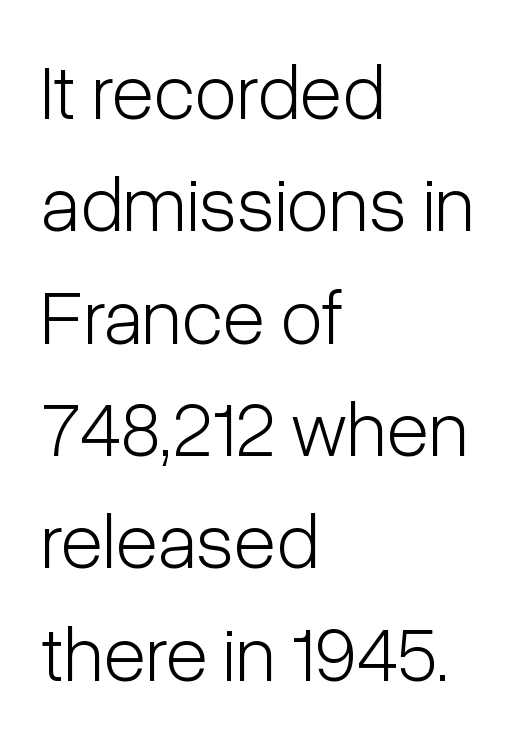
Each letter's strokes conclude bluntly, with no projecting serifs. The letters advance in unequal steps, a hallmark of proportional type. A clean baseline with only descenders dipping below it. Posture: upright roman. Words appear dense and cohesive because spacing is normal.
